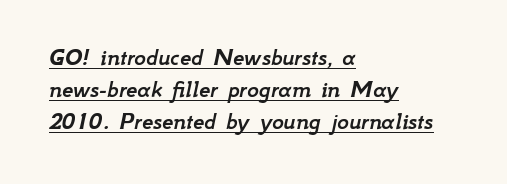
Default kerning and tracking; the words read as compact shapes. Baseline-to-baseline distance is the conventional proportion of letter height. Characters are canted at an angle relative to the baseline's perpendicular. Alignment: flush left. What decoration does the sample have? An underline.
